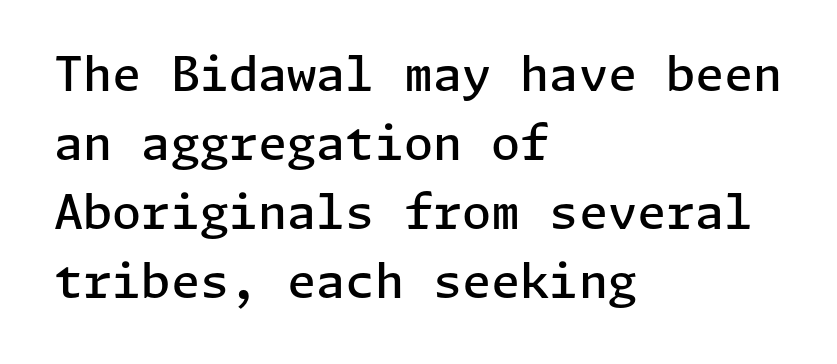
Teacher's note: observe the even left margin — that is flush-left alignment. Every stem runs plumb, perpendicular to the baseline. A typesetter would call this zero additional tracking. What kind of face is this? One without serifs — a sans. The block of text has a typical density, with ordinary space between rows. Each row of text sits above clean, open space.
